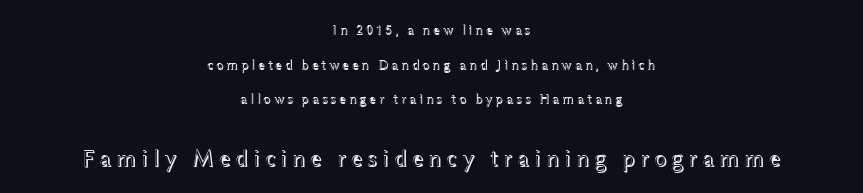
{"italic": "no", "underline": "no", "align": "center", "line_spacing": "loose", "line_spacing_ratio": 2.47, "larger_block": "second", "size_ratio": 1.71, "glyph_px": 24}
